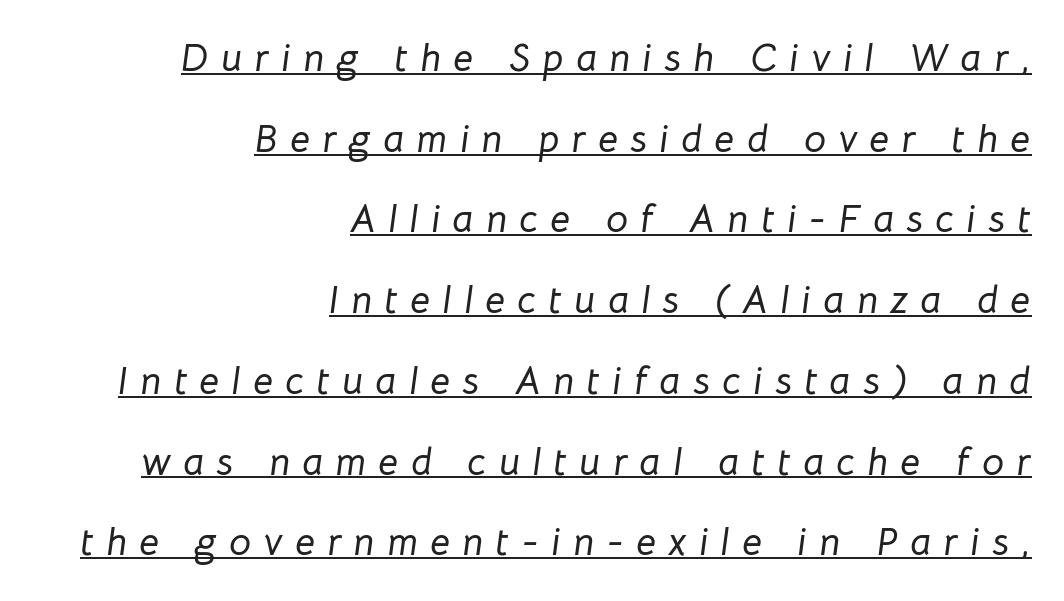
Q: Is the text italic (slanted)? A: Yes, it leans right by about 8 degrees.
Q: Is the text underlined? A: Yes.
Q: How is the paragraph aligned? A: Right-aligned.
Q: Is the spacing between letters normal or unusually wide? A: Unusually wide.
Q: Is the spacing between lines tight, normal or loose? A: Loose.
Q: Width (condensed, normal, or wide)? A: Normal.
Q: Stroke contrast? A: Low.
Q: x-height? A: Medium.
Q: Monospaced? A: No.
